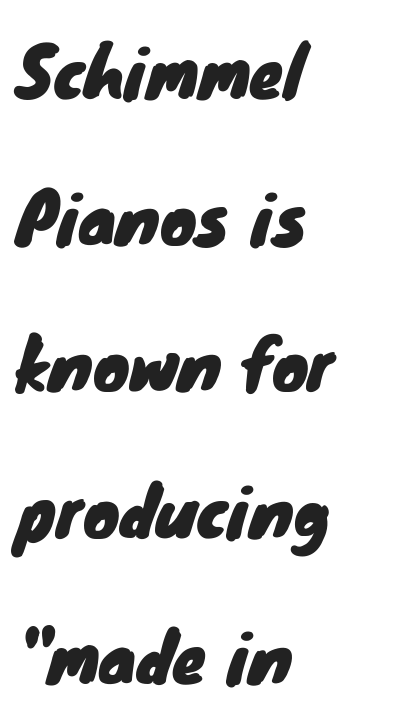
The image shows 68 px sans-serif type; set left-aligned, loose line spacing (2.15x), normal letter spacing, not underlined; low stroke contrast and a small x-height.
